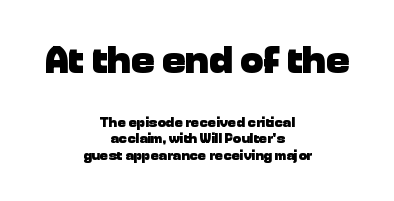
The image shows 39 px heavy sans-serif type, upright; set centered, line spacing 1.17x, normal letter spacing, not underlined; the first (top) block is 2.79x larger; low stroke contrast and a medium x-height.
